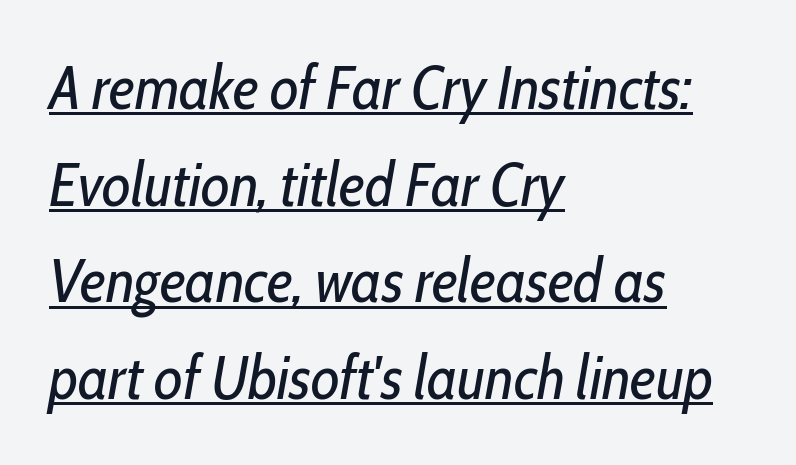
The image shows 62 px regular-weight, condensed type, italic (leaning right); set left-aligned, normal line spacing (1.56x), normal letter spacing, underlined; low stroke contrast and a medium x-height.
